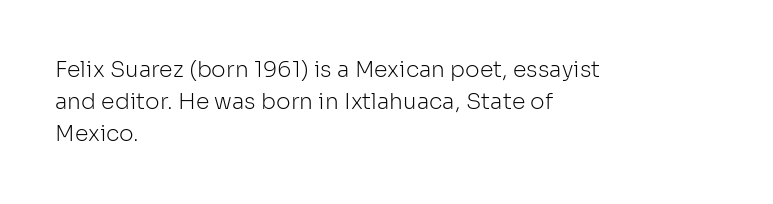
Q: Is the text bold? A: No.
Q: Is the text italic (slanted)? A: No, it is upright.
Q: Is the text underlined? A: No.
Q: How is the paragraph aligned? A: Left-aligned.
Q: Is the spacing between letters normal or unusually wide? A: Normal.
Q: Is the spacing between lines tight, normal or loose? A: Normal.
